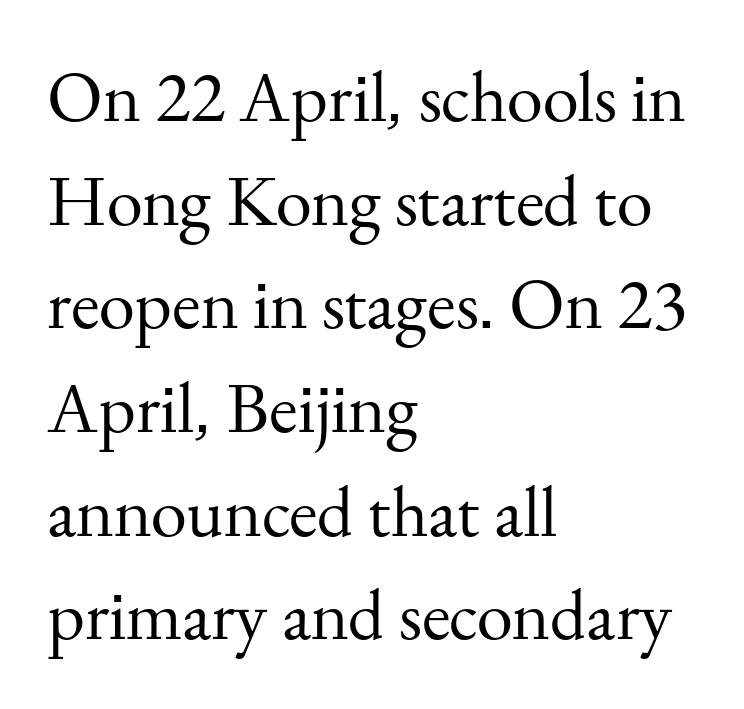
Honestly, there is no underline to notice here at all. Unbolded letterforms with no extra heft. Is there much room between lines? A standard amount, neither cramped nor airy. Yep, those are serifs on the letters.
